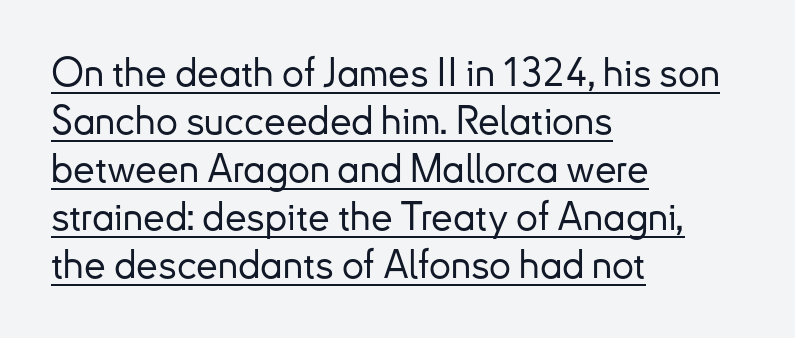
Type style note: lacks serifs. What stands out about the letter spacing? Nothing — it is the standard amount. Posture: vertical. Each letter keeps its own natural width here, so spacing adapts to shape. The passage shown is underscored from start to finish.
